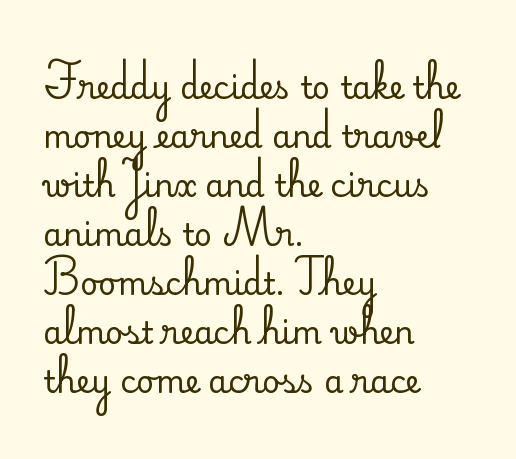
{"serif": "yes", "italic": "no", "width": "normal", "stroke_contrast": "medium", "x_height": "small", "monospaced": "no", "underline": "no", "align": "left", "line_spacing": "normal", "line_spacing_ratio": 1.58, "letter_spacing": "normal", "letter_spacing_em": 0.0, "glyph_px": 31}
